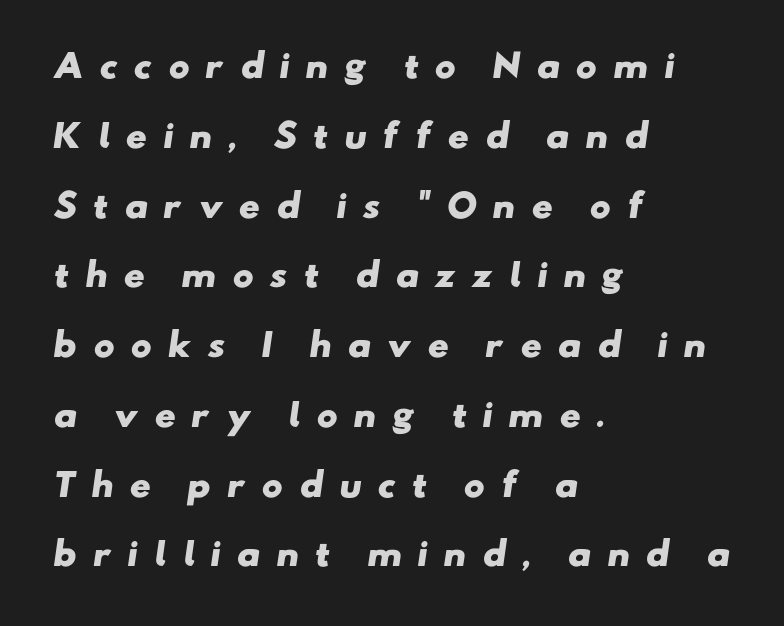
Q: Is the text bold? A: Yes.
Q: Is the typeface a serif or a sans-serif typeface? A: Sans-serif.
Q: Is the text underlined? A: No.
Q: How is the paragraph aligned? A: Left-aligned.
Q: Is the spacing between letters normal or unusually wide? A: Unusually wide.
Q: Is the spacing between lines tight, normal or loose? A: Loose.
Q: Width (condensed, normal, or wide)? A: Wide.
Q: Stroke contrast? A: Low.
Q: x-height? A: Small.
Q: Monospaced? A: No.
